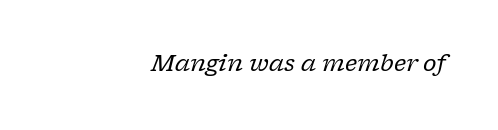
{"italic": "yes", "lean": "right", "slant_degrees": 17, "bold": "no", "underline": "no", "align": "right", "letter_spacing": "normal", "letter_spacing_em": 0.0, "glyph_px": 23}
